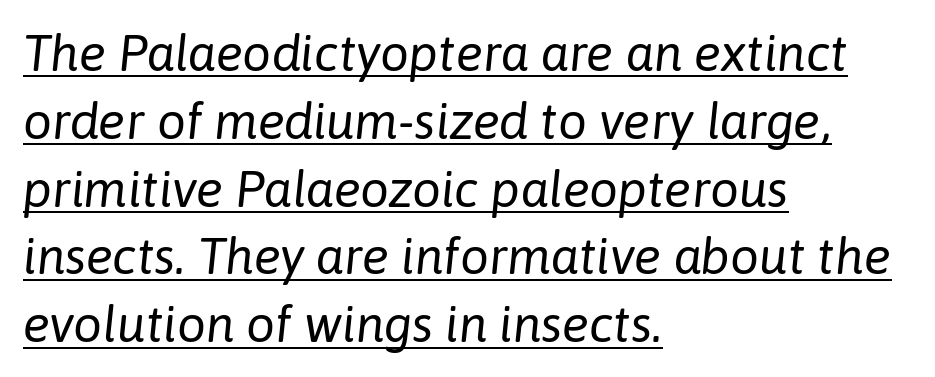
{"italic": "yes", "lean": "right", "slant_degrees": 6, "bold": "no", "weight": "regular", "width": "normal", "stroke_contrast": "low", "x_height": "medium", "monospaced": "no", "underline": "yes", "align": "left", "line_spacing": "normal", "line_spacing_ratio": 1.33, "letter_spacing": "normal", "letter_spacing_em": 0.0, "glyph_px": 51}
